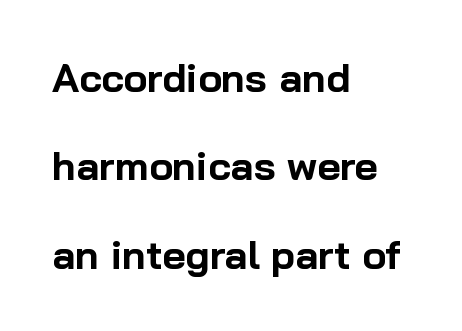
Q: Is the text bold? A: Yes.
Q: Is the text italic (slanted)? A: No, it is upright.
Q: Is the typeface a serif or a sans-serif typeface? A: Sans-serif.
Q: Is the text underlined? A: No.
Q: How is the paragraph aligned? A: Left-aligned.
Q: Is the spacing between letters normal or unusually wide? A: Normal.
Q: Is the spacing between lines tight, normal or loose? A: Loose.
Q: Width (condensed, normal, or wide)? A: Normal.
Q: Stroke contrast? A: Low.
Q: x-height? A: Medium.
Q: Monospaced? A: No.
